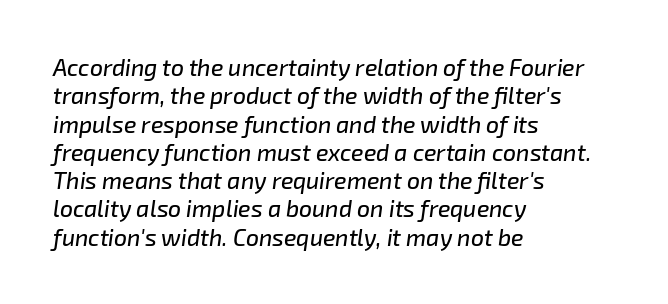
The image shows 23 px text type, italic (leaning right); set left-aligned, line spacing 1.23x, normal letter spacing, not underlined.
